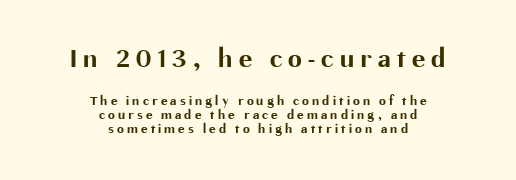
The image shows 28 px bold sans-serif type, upright; set centered, tight line spacing (1.0x), unusually wide letter spacing (+0.22 em), not underlined; the first (top) block is 2.0x larger; medium stroke contrast and a medium x-height.
